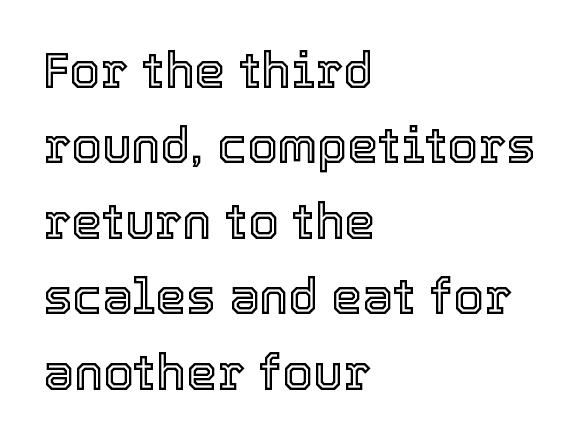
{"italic": "no", "width": "normal", "x_height": "medium", "monospaced": "no", "underline": "no", "align": "left", "line_spacing": "normal", "line_spacing_ratio": 1.54, "letter_spacing": "normal", "letter_spacing_em": 0.0, "glyph_px": 49}
